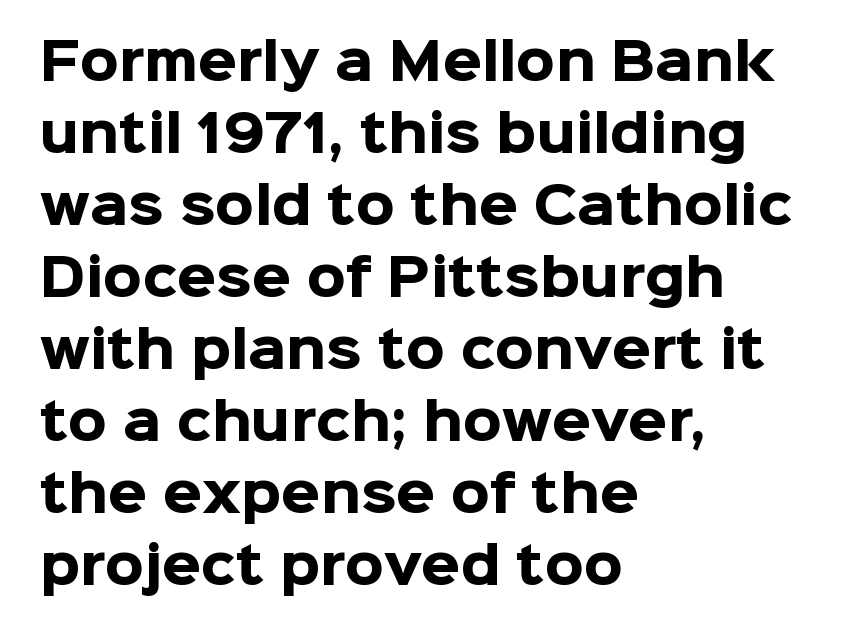
Q: Is the text bold? A: Yes.
Q: Is the text italic (slanted)? A: No, it is upright.
Q: Is the typeface a serif or a sans-serif typeface? A: Sans-serif.
Q: Is the text underlined? A: No.
Q: How is the paragraph aligned? A: Left-aligned.
Q: Is the spacing between letters normal or unusually wide? A: Normal.
Q: Is the spacing between lines tight, normal or loose? A: Normal.
Q: Width (condensed, normal, or wide)? A: Normal.
Q: Stroke contrast? A: Low.
Q: x-height? A: Medium.
Q: Monospaced? A: No.
